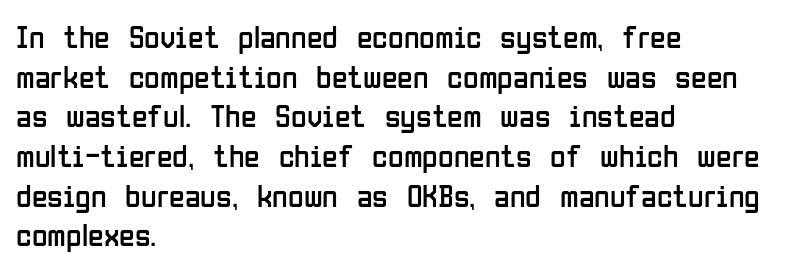
Q: Is the text bold? A: No.
Q: Is the text italic (slanted)? A: No, it is upright.
Q: Is the typeface a serif or a sans-serif typeface? A: Sans-serif.
Q: Is the text underlined? A: No.
Q: How is the paragraph aligned? A: Left-aligned.
Q: Is the spacing between letters normal or unusually wide? A: Normal.
Q: Width (condensed, normal, or wide)? A: Condensed.
Q: Stroke contrast? A: Low.
Q: x-height? A: Medium.
Q: Monospaced? A: No.
